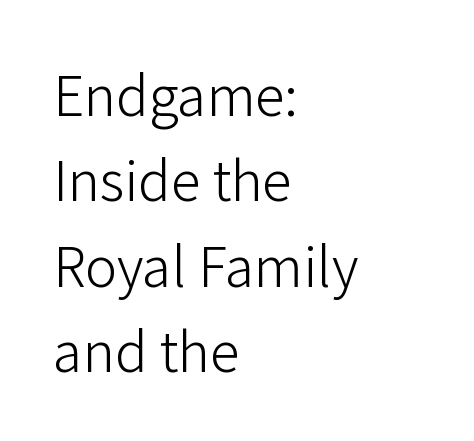
The image shows 54 px light sans-serif type, upright; set left-aligned, normal line spacing (1.58x), normal letter spacing, not underlined; low stroke contrast and a medium x-height.
